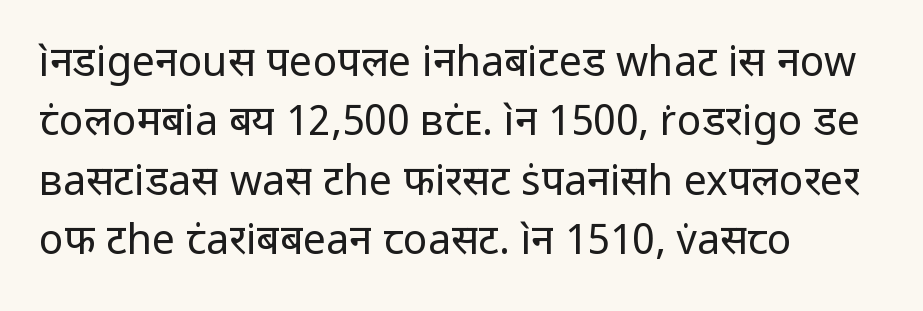
Q: Is the text bold? A: No.
Q: Is the text italic (slanted)? A: No, it is upright.
Q: Is the typeface a serif or a sans-serif typeface? A: Sans-serif.
Q: Is the text underlined? A: No.
Q: How is the paragraph aligned? A: Left-aligned.
Q: Is the spacing between letters normal or unusually wide? A: Normal.
Q: Is the spacing between lines tight, normal or loose? A: Normal.
Q: Width (condensed, normal, or wide)? A: Normal.
Q: Stroke contrast? A: Low.
Q: x-height? A: Medium.
Q: Monospaced? A: No.
